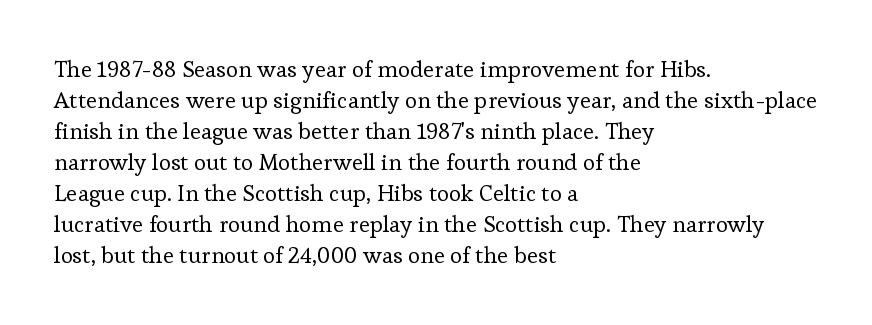
The image shows 23 px text type, upright; set left-aligned, normal line spacing (1.35x), normal letter spacing, not underlined.
